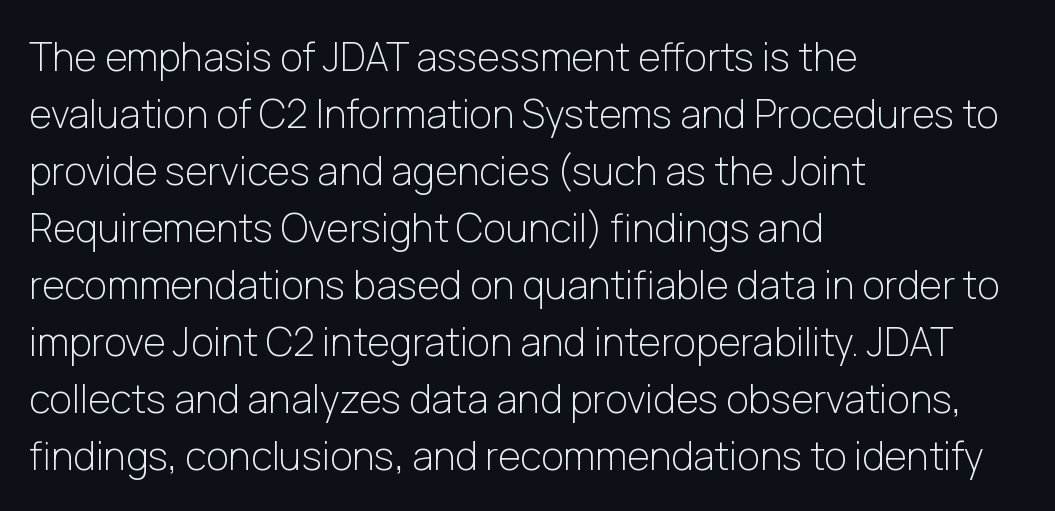
{"serif": "no", "italic": "no", "bold": "no", "weight": "light", "width": "normal", "stroke_contrast": "low", "x_height": "medium", "monospaced": "no", "underline": "no", "align": "left", "line_spacing": "normal", "line_spacing_ratio": 1.46, "letter_spacing": "normal", "letter_spacing_em": 0.0, "glyph_px": 39}
